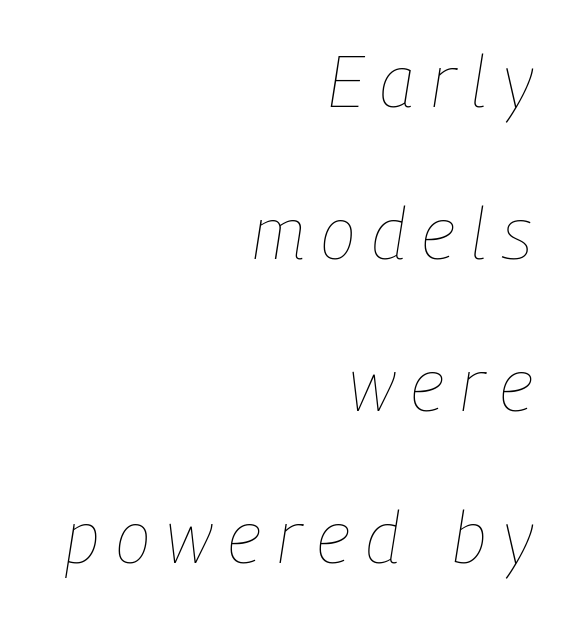
Q: Is the text bold? A: No.
Q: Is the text italic (slanted)? A: Yes, it leans right by about 9 degrees.
Q: Is the text underlined? A: No.
Q: How is the paragraph aligned? A: Right-aligned.
Q: Is the spacing between letters normal or unusually wide? A: Unusually wide.
Q: Is the spacing between lines tight, normal or loose? A: Loose.
Q: Width (condensed, normal, or wide)? A: Condensed.
Q: Stroke contrast? A: Low.
Q: x-height? A: Medium.
Q: Monospaced? A: No.
